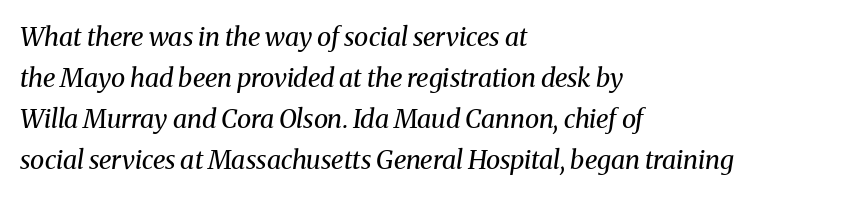
The image shows 26 px text type, italic (leaning right); set left-aligned, normal line spacing (1.58x), normal letter spacing, not underlined.
